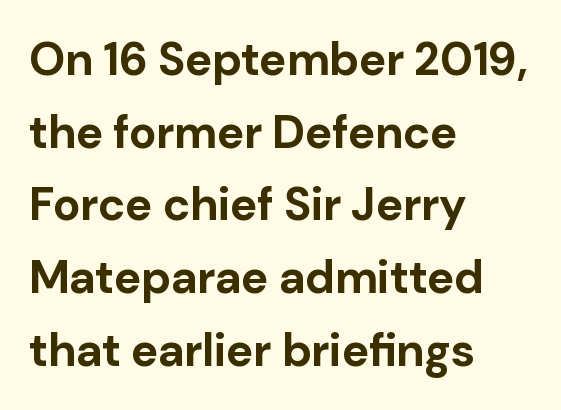
The image shows 46 px bold sans-serif type, upright; set left-aligned, normal line spacing (1.58x), normal letter spacing, not underlined; low stroke contrast and a medium x-height.
